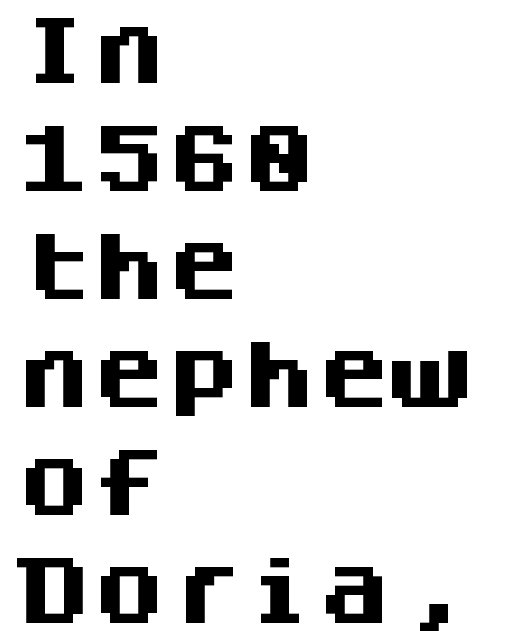
The image shows 75 px heavy sans-serif type, upright, monospaced; set left-aligned, normal line spacing (1.44x), normal letter spacing, not underlined; medium stroke contrast and a large x-height.
